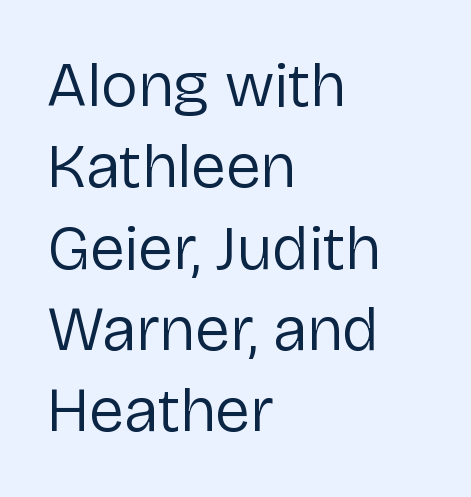
{"serif": "no", "italic": "no", "bold": "no", "weight": "regular", "width": "normal", "stroke_contrast": "low", "x_height": "medium", "monospaced": "no", "underline": "no", "align": "left", "line_spacing": "normal", "line_spacing_ratio": 1.29, "letter_spacing": "normal", "letter_spacing_em": 0.0, "glyph_px": 63}
